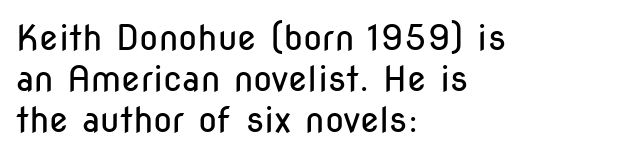
The image shows 35 px regular-weight, condensed sans-serif type, upright; set left-aligned, line spacing 1.17x, normal letter spacing, not underlined; low stroke contrast and a medium x-height.
